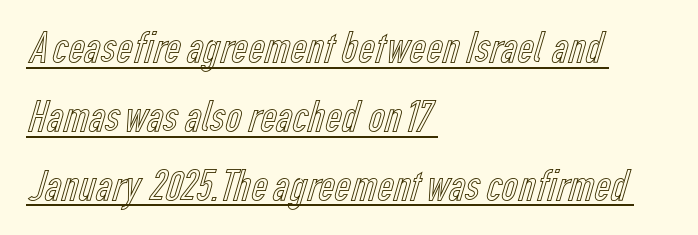
Students, observe the line beneath the letters — that is underlining. Here the designer chose a conventional face with non-uniform glyph widths. Each word holds together tightly as a unit, with standard inter-letter gaps.
